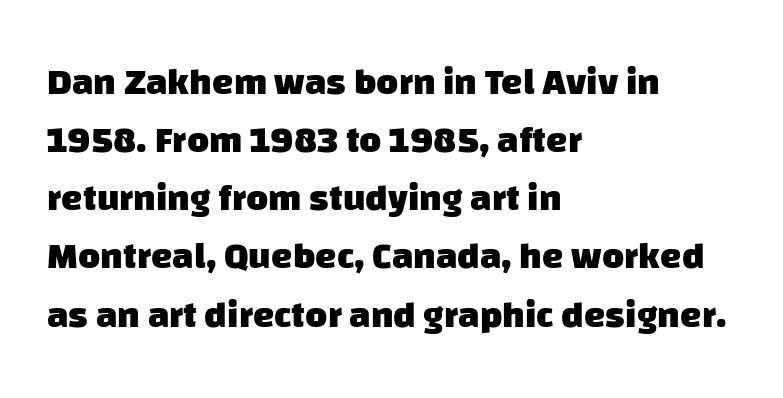
Q: Is the text bold? A: Yes.
Q: Is the typeface a serif or a sans-serif typeface? A: Sans-serif.
Q: Is the text underlined? A: No.
Q: How is the paragraph aligned? A: Left-aligned.
Q: Is the spacing between letters normal or unusually wide? A: Normal.
Q: Is the spacing between lines tight, normal or loose? A: Normal.
Q: Width (condensed, normal, or wide)? A: Normal.
Q: Stroke contrast? A: Low.
Q: x-height? A: Large.
Q: Monospaced? A: No.
